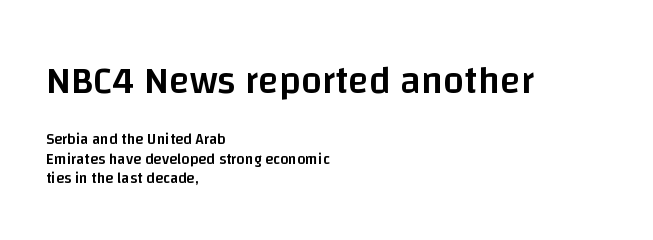
The image shows 38 px semibold sans-serif type, upright; set left-aligned, normal line spacing (1.29x), normal letter spacing, not underlined; the first (top) block is 2.53x larger; low stroke contrast and a large x-height.
